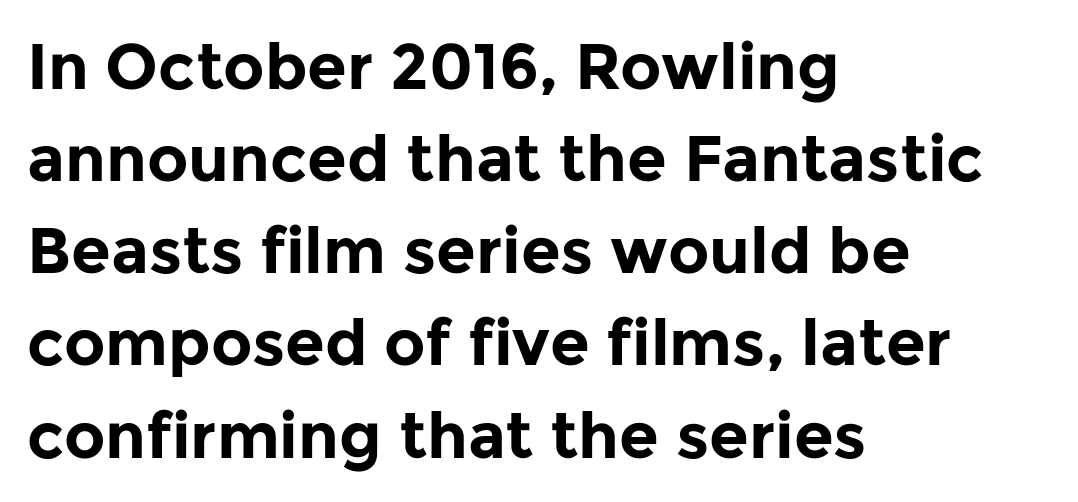
The image shows 64 px bold sans-serif type, upright; set left-aligned, normal line spacing (1.44x), normal letter spacing, not underlined; low stroke contrast and a medium x-height.
